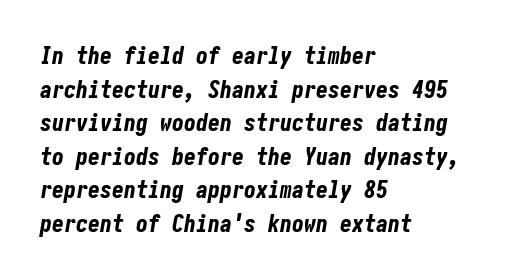
{"italic": "yes", "lean": "right", "slant_degrees": 10, "bold": "yes", "underline": "no", "align": "left", "line_spacing": "normal", "line_spacing_ratio": 1.4, "letter_spacing": "normal", "letter_spacing_em": 0.0, "glyph_px": 24}
